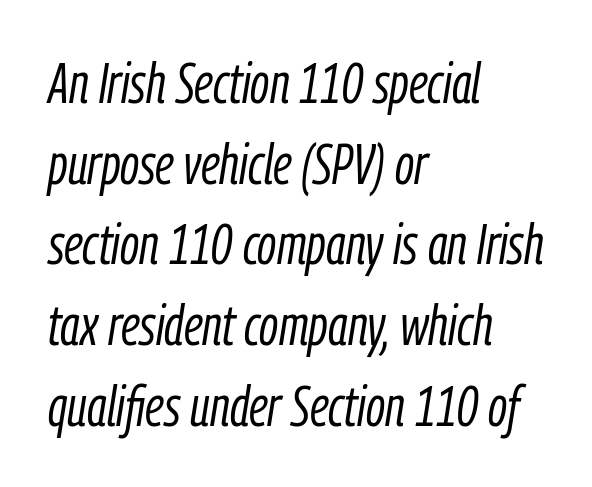
{"italic": "yes", "lean": "right", "slant_degrees": 9, "bold": "no", "weight": "light", "width": "condensed", "stroke_contrast": "low", "x_height": "medium", "monospaced": "no", "underline": "no", "align": "left", "line_spacing": "normal", "line_spacing_ratio": 1.44, "letter_spacing": "normal", "letter_spacing_em": 0.0, "glyph_px": 56}
